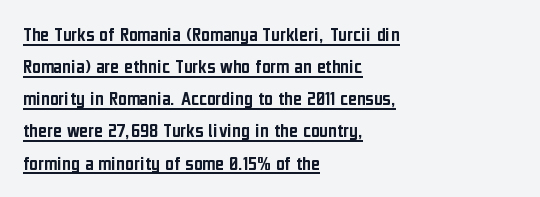
{"italic": "no", "underline": "yes", "align": "left", "line_spacing": "normal", "line_spacing_ratio": 1.53, "letter_spacing": "normal", "letter_spacing_em": 0.0, "glyph_px": 21}
